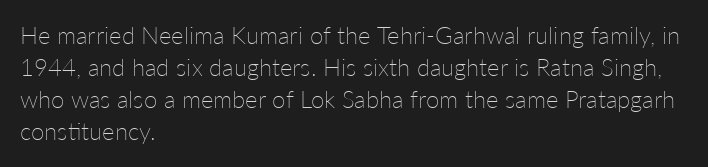
The image shows 24 px text type, upright; set left-aligned, normal line spacing (1.34x), normal letter spacing, not underlined.
